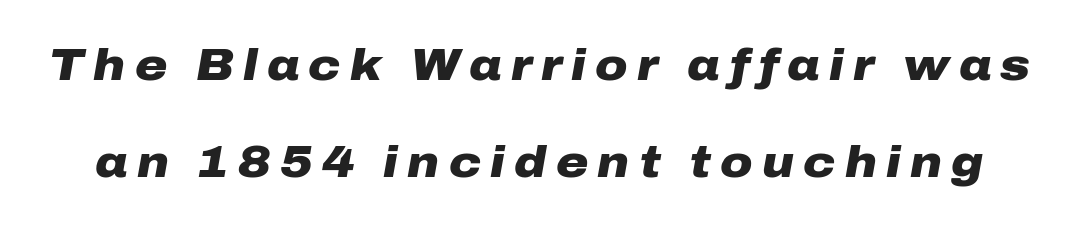
The image shows 44 px heavy, wide type, italic (leaning right); set loose line spacing (2.21x), unusually wide letter spacing (+0.21 em), not underlined; low stroke contrast and a medium x-height.
